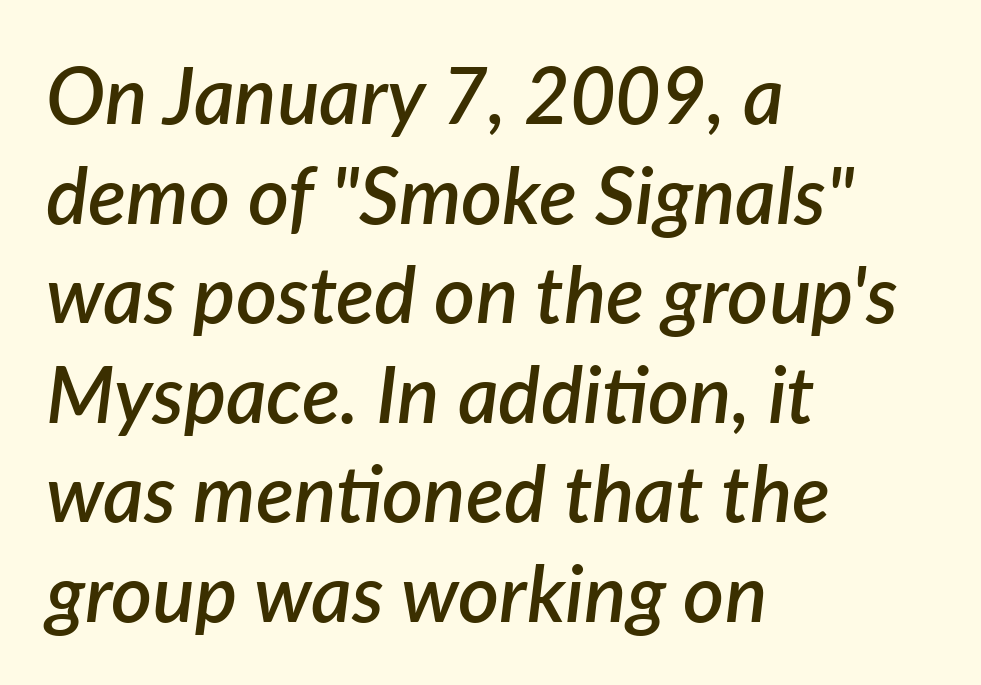
{"italic": "yes", "lean": "right", "slant_degrees": 7, "bold": "semi", "weight": "semibold", "width": "normal", "stroke_contrast": "low", "x_height": "medium", "monospaced": "no", "underline": "no", "align": "left", "line_spacing": "normal", "line_spacing_ratio": 1.26, "letter_spacing": "normal", "letter_spacing_em": 0.0, "glyph_px": 79}
